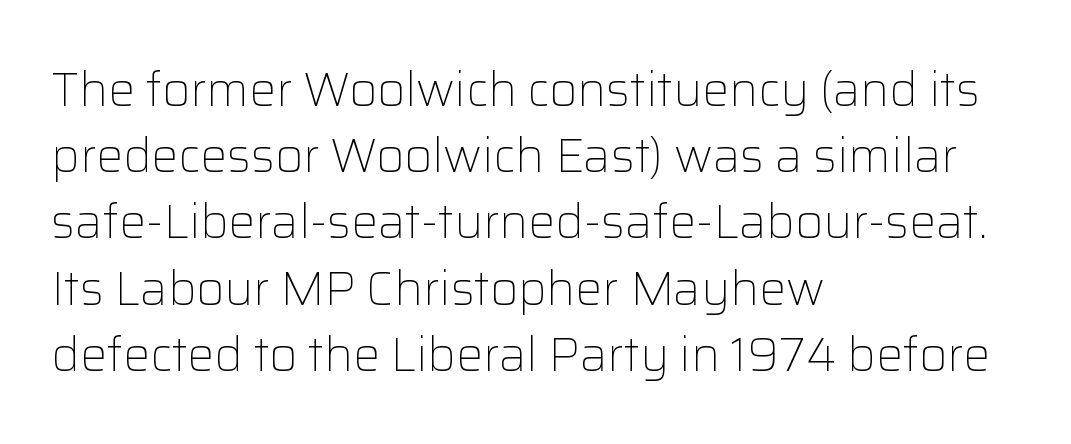
Q: Is the text bold? A: No.
Q: Is the text italic (slanted)? A: No, it is upright.
Q: Is the typeface a serif or a sans-serif typeface? A: Sans-serif.
Q: Is the text underlined? A: No.
Q: How is the paragraph aligned? A: Left-aligned.
Q: Is the spacing between letters normal or unusually wide? A: Normal.
Q: Is the spacing between lines tight, normal or loose? A: Normal.
Q: Width (condensed, normal, or wide)? A: Normal.
Q: Stroke contrast? A: Low.
Q: x-height? A: Medium.
Q: Monospaced? A: No.
